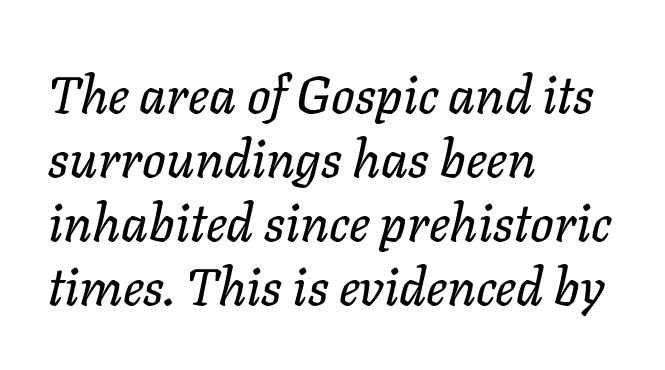
The image shows 52 px text type, italic (leaning right); set left-aligned, line spacing 1.23x, normal letter spacing, not underlined; low stroke contrast and a medium x-height.
